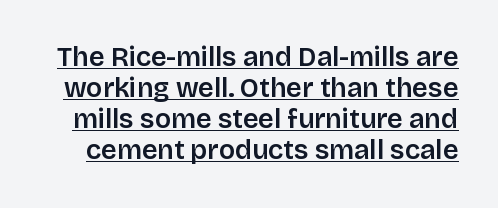
Q: Is the text italic (slanted)? A: No, it is upright.
Q: Is the text underlined? A: Yes.
Q: Is the spacing between letters normal or unusually wide? A: Normal.
Q: Is the spacing between lines tight, normal or loose? A: Tight.
